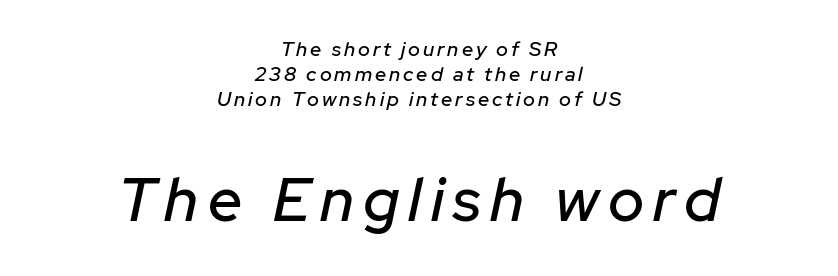
The image shows 61 px text type, italic (leaning right); set centered, line spacing 1.24x, not underlined; the second (bottom) block is 3.05x larger; low stroke contrast and a medium x-height.
